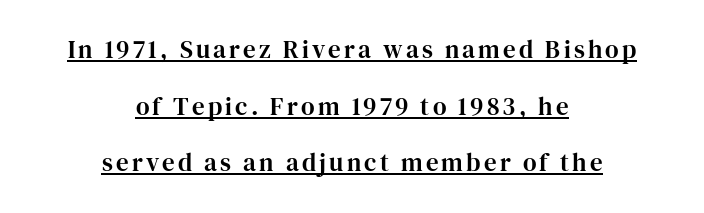
A student would call this center alignment; a typographer would say set centered. How would I describe the line gaps? Wide and relaxed. Emphasis is given by a line drawn under the lettering. Vertical strokes here are truly vertical.
